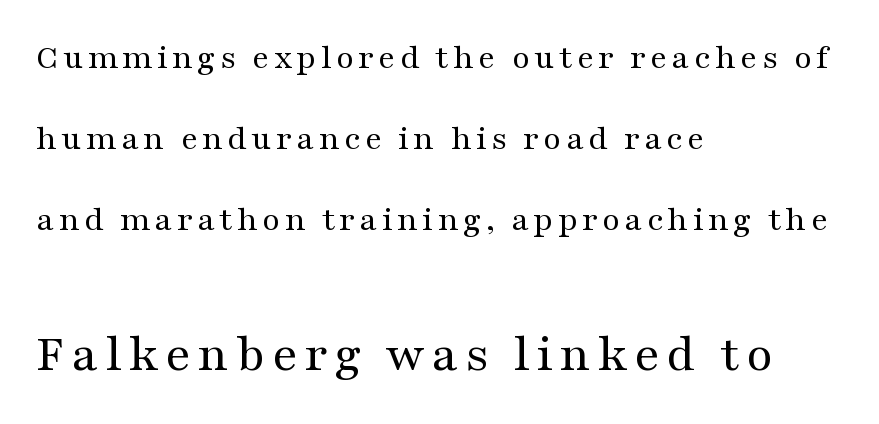
Q: Is the text bold? A: No.
Q: Is the text italic (slanted)? A: No, it is upright.
Q: Is the typeface a serif or a sans-serif typeface? A: Serif.
Q: Is the text underlined? A: No.
Q: How is the paragraph aligned? A: Left-aligned.
Q: Is the spacing between lines tight, normal or loose? A: Loose.
Q: Which block of text is set in a larger size, the first (top) or the second (bottom)? A: The second (bottom) one.
Q: Width (condensed, normal, or wide)? A: Wide.
Q: Stroke contrast? A: Medium.
Q: x-height? A: Medium.
Q: Monospaced? A: No.
